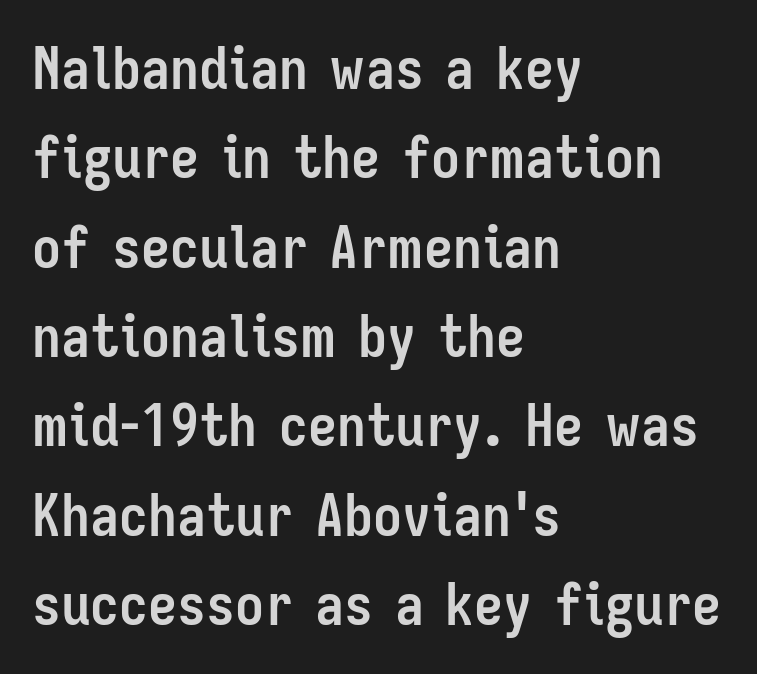
The image shows 58 px semibold, condensed sans-serif type, upright; set left-aligned, normal line spacing (1.54x), normal letter spacing, not underlined; low stroke contrast and a medium x-height.
